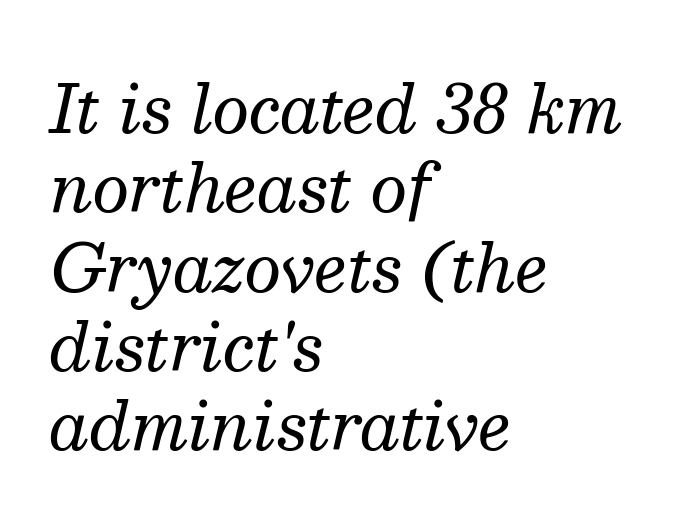
Typographically, this falls in the serif category. The typesetting does not lean heavy: it is not bold. Slant detected: the letters are inclined. The rag falls on the right side of this text block. What stands out about the letter spacing? Nothing — it is the standard amount. Do the characters align in a grid? No, the font is proportional.
